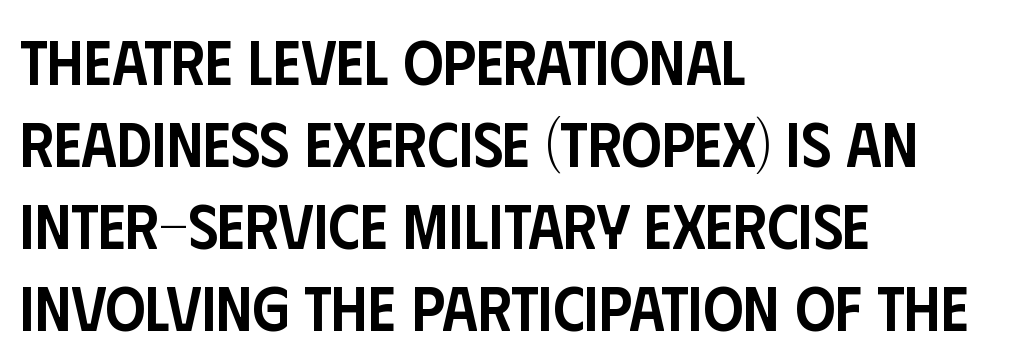
{"serif": "no", "italic": "no", "bold": "semi", "weight": "semibold", "width": "condensed", "stroke_contrast": "low", "x_height": "large", "monospaced": "no", "underline": "no", "align": "left", "line_spacing": "normal", "line_spacing_ratio": 1.3, "letter_spacing": "normal", "letter_spacing_em": 0.0, "glyph_px": 63}
